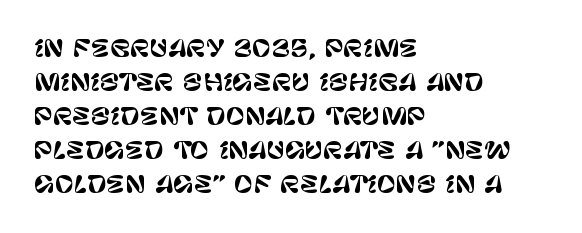
{"underline": "no", "align": "left", "line_spacing": "normal", "line_spacing_ratio": 1.48, "letter_spacing": "normal", "letter_spacing_em": 0.0, "glyph_px": 23}
